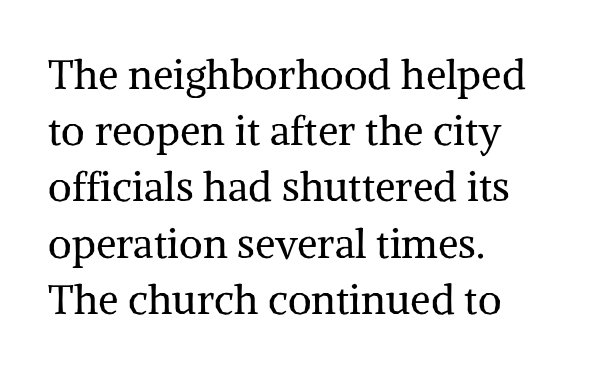
The image shows 41 px regular-weight serif type, upright; set left-aligned, normal line spacing (1.37x), normal letter spacing, not underlined; medium stroke contrast and a medium x-height.
